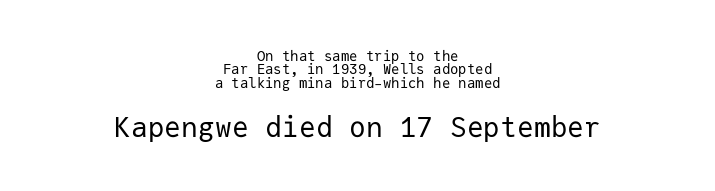
Q: Is the text bold? A: No.
Q: Is the text italic (slanted)? A: No, it is upright.
Q: Is the typeface a serif or a sans-serif typeface? A: Sans-serif.
Q: Is the text underlined? A: No.
Q: How is the paragraph aligned? A: Centered.
Q: Is the spacing between letters normal or unusually wide? A: Normal.
Q: Is the spacing between lines tight, normal or loose? A: Tight.
Q: Which block of text is set in a larger size, the first (top) or the second (bottom)? A: The second (bottom) one.
Q: Width (condensed, normal, or wide)? A: Normal.
Q: Stroke contrast? A: Low.
Q: x-height? A: Medium.
Q: Monospaced? A: Yes.
